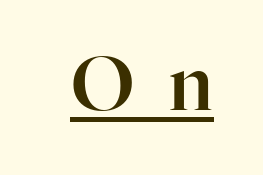
Q: Is the text italic (slanted)? A: No, it is upright.
Q: Is the typeface a serif or a sans-serif typeface? A: Serif.
Q: Is the text underlined? A: Yes.
Q: Is the spacing between letters normal or unusually wide? A: Unusually wide.
Q: Width (condensed, normal, or wide)? A: Normal.
Q: Stroke contrast? A: High.
Q: x-height? A: Medium.
Q: Monospaced? A: No.
